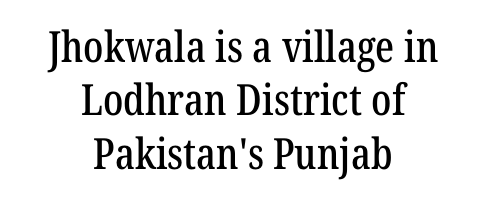
Do the characters align in a grid? No, the font is proportional. Is there any slant? The stems are plumb. Standard letterfit; no display-style spreading of the glyphs. Is the block centered? Yes — each line is placed symmetrically about the middle. Descender tails drop into unmarked territory.
